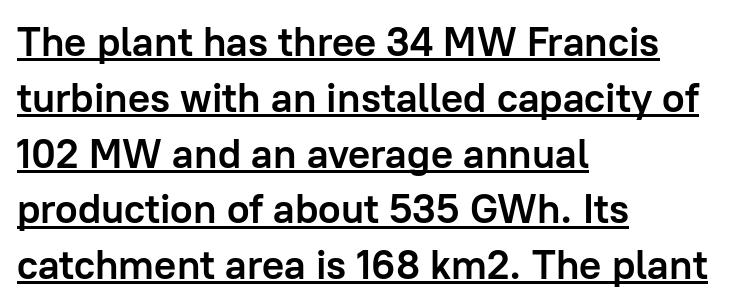
Tall strokes in this sample are plumb rather than angled. Interline gaps are of average width in this sample. The tracking reads as untouched default to a designer's eye. Is this a fixed-width face? No — the glyphs have proportional, varying widths. Grotesque or geometric, the face here clearly has no serifs.
